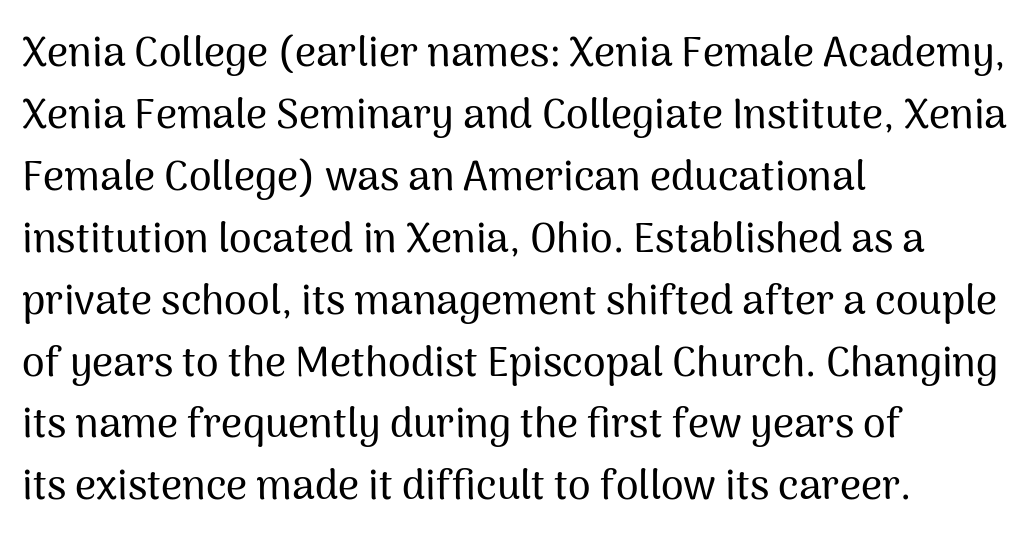
Every character sits straight up, as roman type does. Lines of text with bare space underneath. Note the varied advance widths — an 'i' is clearly narrower than an 'm'. The horizontal fit of the characters is conventional and even. Visually the block forms a straight wall on the left and a jagged coastline on the right.
